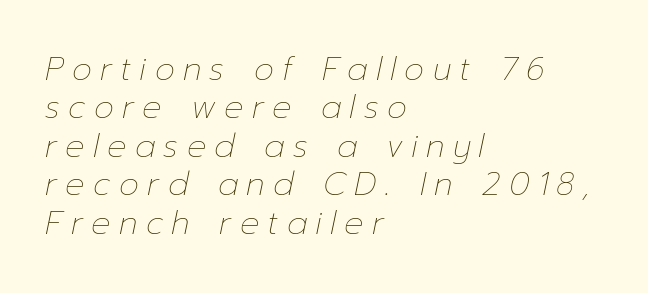
{"italic": "yes", "lean": "right", "slant_degrees": 12, "bold": "no", "weight": "thin", "width": "normal", "stroke_contrast": "low", "x_height": "medium", "monospaced": "no", "underline": "no", "align": "left", "line_spacing_ratio": 1.2, "letter_spacing": "wide", "letter_spacing_em": 0.26, "glyph_px": 32}
